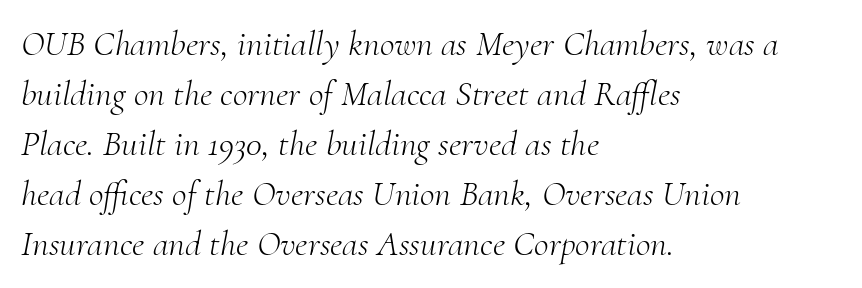
{"serif": "yes", "italic": "yes", "lean": "right", "slant_degrees": 10, "bold": "no", "weight": "light", "width": "normal", "stroke_contrast": "medium", "x_height": "small", "monospaced": "no", "underline": "no", "align": "left", "line_spacing": "normal", "line_spacing_ratio": 1.39, "letter_spacing": "normal", "letter_spacing_em": 0.0, "glyph_px": 36}
